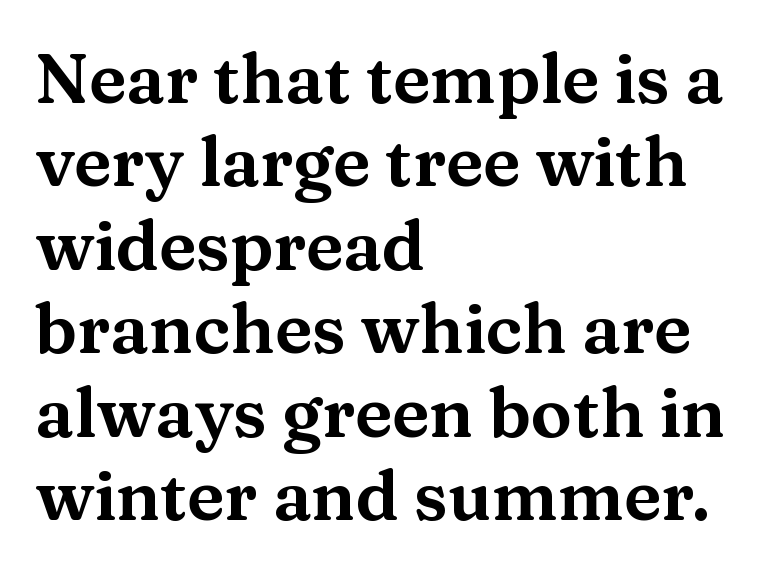
{"serif": "yes", "italic": "no", "width": "wide", "stroke_contrast": "medium", "x_height": "medium", "monospaced": "no", "underline": "no", "align": "left", "line_spacing_ratio": 1.21, "letter_spacing": "normal", "letter_spacing_em": 0.0, "glyph_px": 69}
